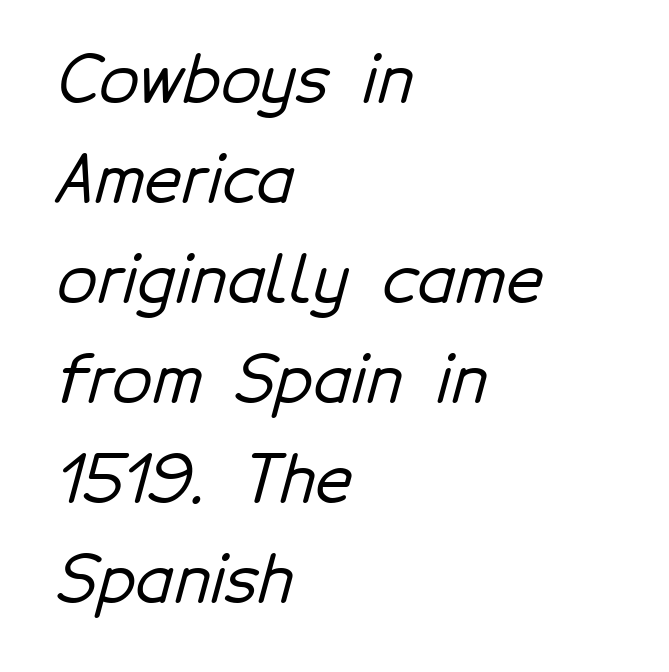
The image shows 65 px sans-serif type; set left-aligned, normal line spacing (1.54x), normal letter spacing, not underlined; low stroke contrast and a medium x-height.
